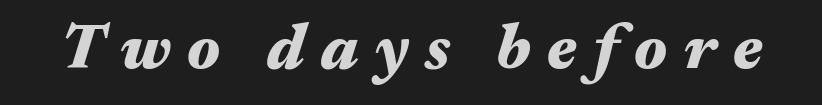
Plenty of ink on the page — the face is bold. Would a proofreader flag this as italicized? Yes. Tracking value appears strongly positive — letters spread wide. The face used here is proportionally spaced, like ordinary book or web type.
